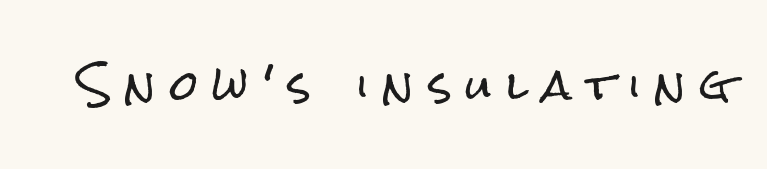
The image shows 40 px condensed sans-serif type, upright; set unusually wide letter spacing (+0.37 em), not underlined; low stroke contrast and a medium x-height.
